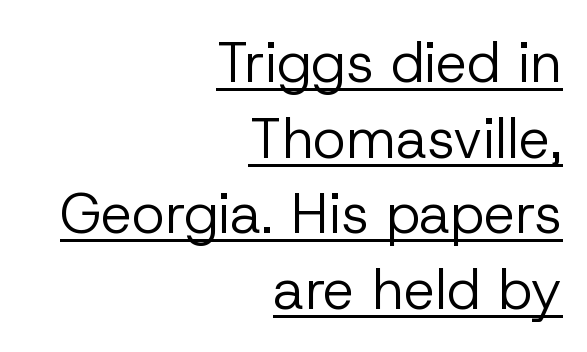
The image shows 56 px regular-weight sans-serif type, upright; set right-aligned, normal line spacing (1.35x), normal letter spacing, underlined; low stroke contrast and a medium x-height.
